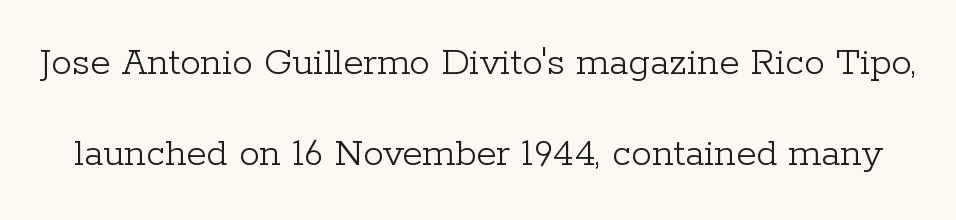
Q: Is the text bold? A: No.
Q: Is the text italic (slanted)? A: No, it is upright.
Q: Is the typeface a serif or a sans-serif typeface? A: Serif.
Q: Is the text underlined? A: No.
Q: Is the spacing between letters normal or unusually wide? A: Normal.
Q: Is the spacing between lines tight, normal or loose? A: Loose.
Q: Width (condensed, normal, or wide)? A: Normal.
Q: Stroke contrast? A: Low.
Q: x-height? A: Medium.
Q: Monospaced? A: No.
